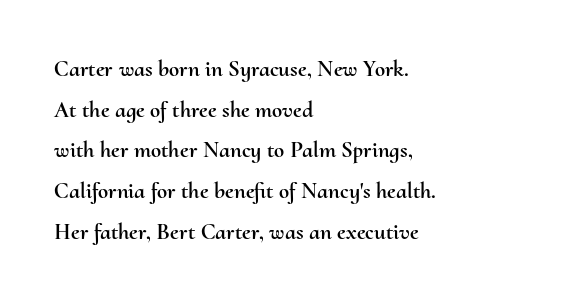
{"italic": "no", "underline": "no", "align": "left", "line_spacing_ratio": 1.77, "letter_spacing": "normal", "letter_spacing_em": 0.0, "glyph_px": 23}
